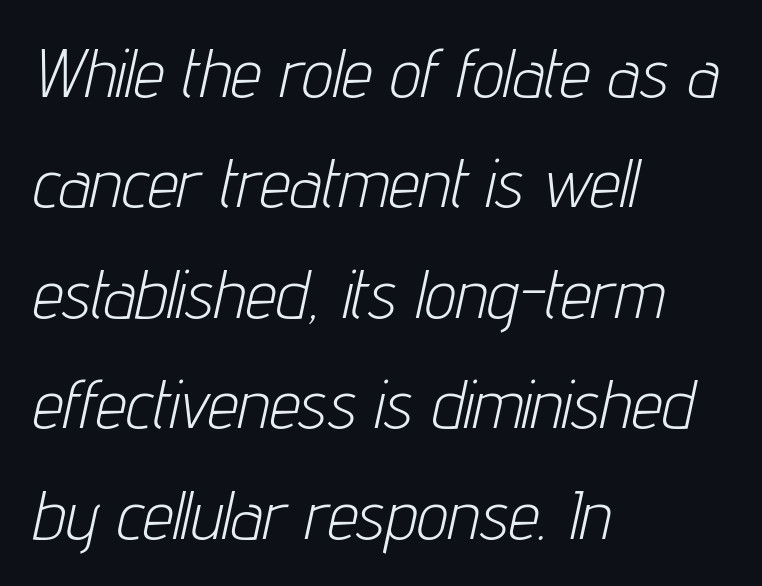
The passage shown is typed in a proportional face where columns would drift. Is the stroke heavy? The answer is a plain regular-or-lighter. The font's italic variant was chosen for this text. How are the letters spaced? Ordinarily, with no added tracking.
